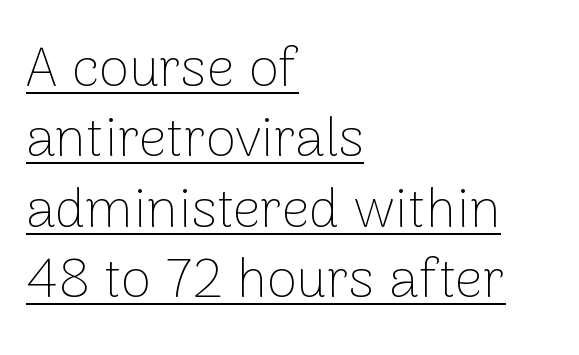
The image shows 55 px thin sans-serif type, upright; set left-aligned, normal line spacing (1.28x), normal letter spacing, underlined; low stroke contrast and a medium x-height.
